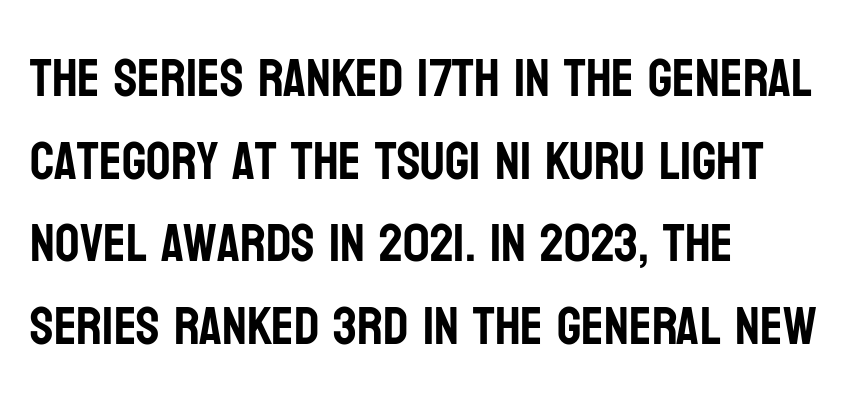
The image shows 54 px condensed sans-serif type, upright; set left-aligned, normal line spacing (1.53x), normal letter spacing, not underlined; low stroke contrast and a large x-height.
